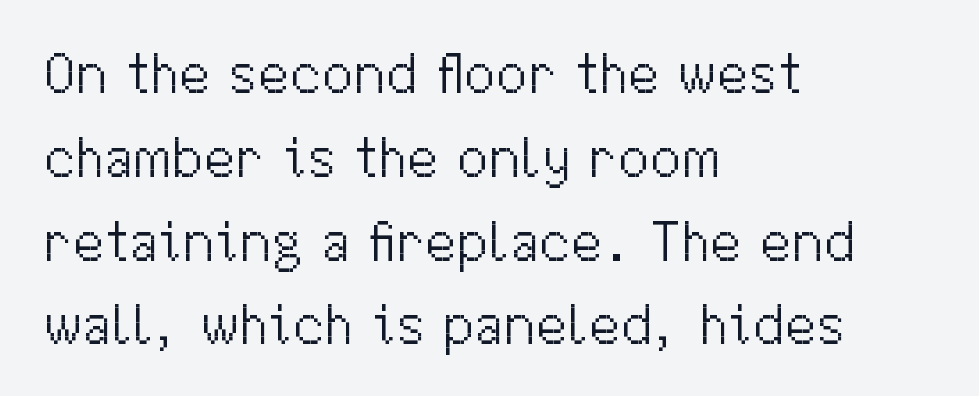
{"serif": "no", "italic": "no", "bold": "no", "weight": "light", "width": "normal", "stroke_contrast": "medium", "x_height": "medium", "monospaced": "no", "underline": "no", "align": "left", "line_spacing": "normal", "line_spacing_ratio": 1.47, "letter_spacing": "normal", "letter_spacing_em": 0.0, "glyph_px": 57}
